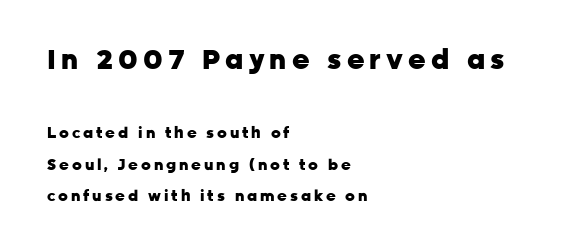
The earlier block is typeset at a bigger size than the later block. The rendering uses a large line-height, opening up the rows. Line starts are locked; line ends wander. Posture: straight, roman, zero tilt. Strokes here are thick enough to call this a true bold. Unmarked baselines from the first word to the last.
